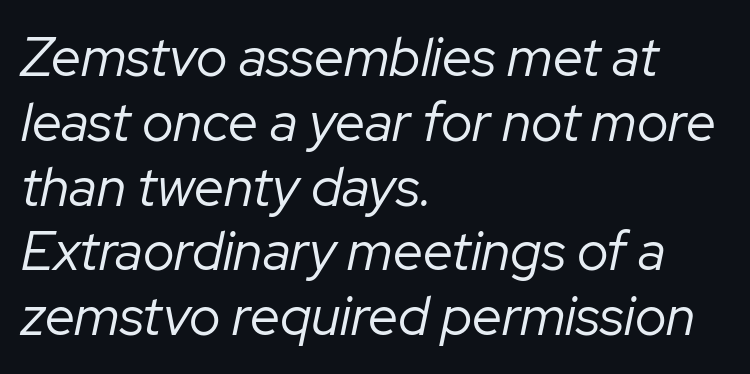
{"italic": "yes", "lean": "right", "slant_degrees": 12, "bold": "no", "weight": "regular", "width": "normal", "stroke_contrast": "low", "x_height": "medium", "monospaced": "no", "underline": "no", "align": "left", "line_spacing_ratio": 1.2, "letter_spacing": "normal", "letter_spacing_em": 0.0, "glyph_px": 54}
